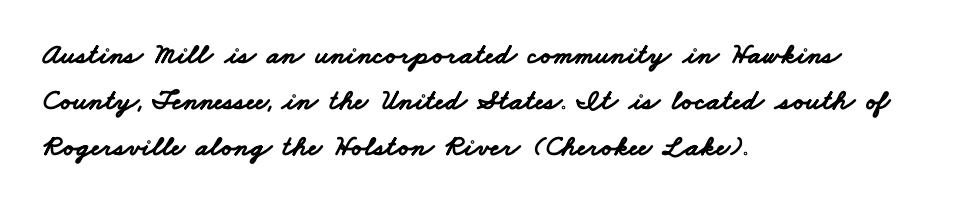
The image shows 29 px bold, wide sans-serif type; set left-aligned, normal line spacing (1.58x), normal letter spacing, not underlined; low stroke contrast and a small x-height.
